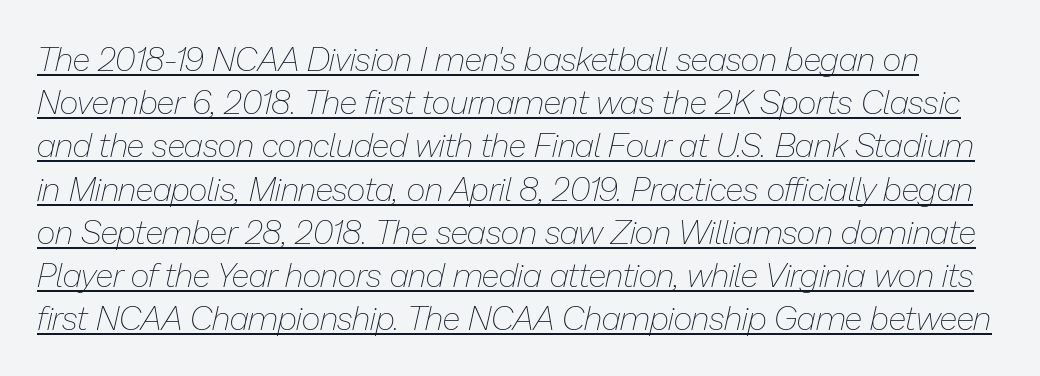
{"italic": "yes", "lean": "right", "slant_degrees": 13, "bold": "no", "weight": "thin", "width": "normal", "stroke_contrast": "low", "x_height": "medium", "monospaced": "no", "underline": "yes", "line_spacing": "normal", "line_spacing_ratio": 1.31, "letter_spacing": "normal", "letter_spacing_em": 0.0, "glyph_px": 33}
